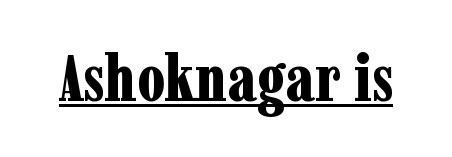
This sample uses a serif face. These lines keep a tight, regular rhythm from letter to letter. Weight check: bold — yes, fully. The words here are underlined.
